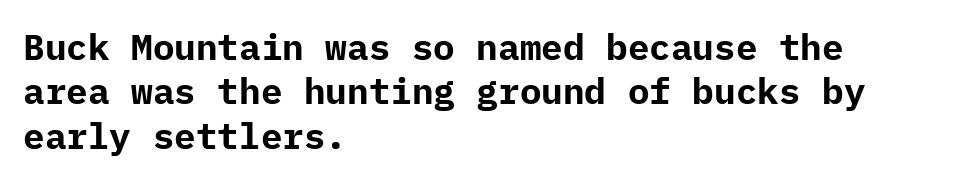
Nope, not italic — everything's standing straight. The typesetter chose a ragged-right arrangement here. You'd pick this weight for a headline — it's a proper bold. Glyph-to-glyph distance matches everyday printed text. Bare-footed words on every line.
